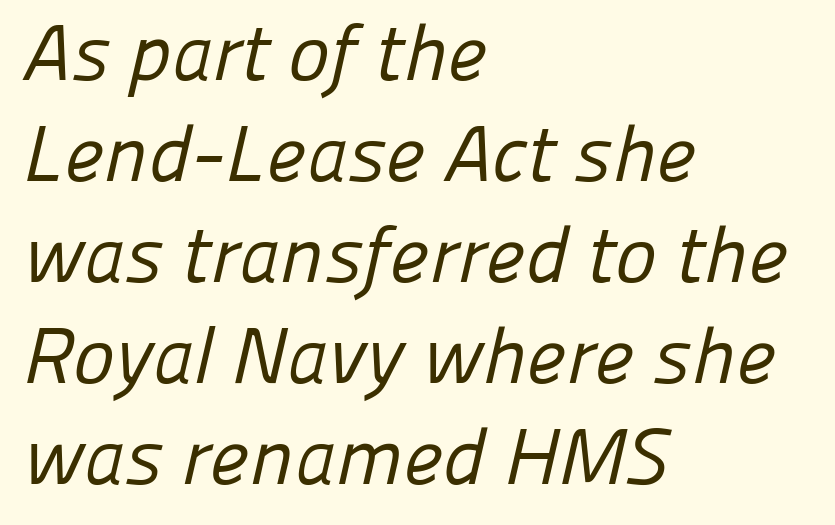
Q: Is the text bold? A: No.
Q: Is the typeface a serif or a sans-serif typeface? A: Sans-serif.
Q: Is the text underlined? A: No.
Q: How is the paragraph aligned? A: Left-aligned.
Q: Is the spacing between letters normal or unusually wide? A: Normal.
Q: Is the spacing between lines tight, normal or loose? A: Normal.
Q: Width (condensed, normal, or wide)? A: Normal.
Q: Stroke contrast? A: Low.
Q: x-height? A: Medium.
Q: Monospaced? A: No.
